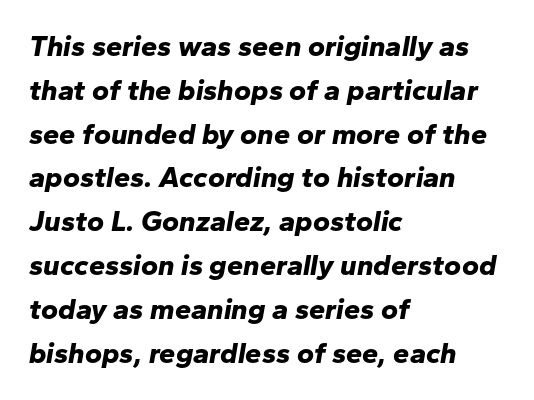
The image shows 29 px bold type, italic (leaning right); set left-aligned, normal line spacing (1.51x), normal letter spacing, not underlined; low stroke contrast and a medium x-height.
